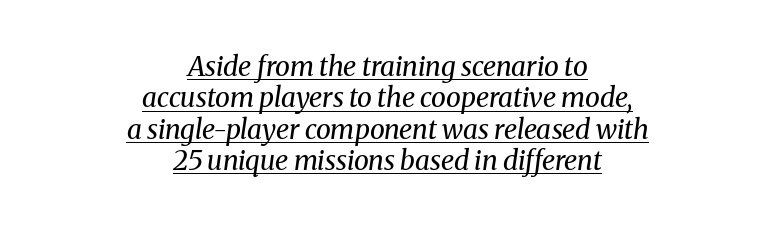
{"italic": "yes", "lean": "right", "slant_degrees": 8, "bold": "no", "underline": "yes", "align": "center", "line_spacing_ratio": 1.16, "letter_spacing": "normal", "letter_spacing_em": 0.0, "glyph_px": 27}
